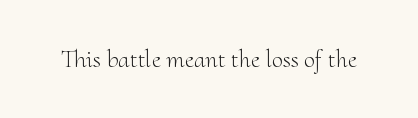
Q: Is the text bold? A: No.
Q: Is the text italic (slanted)? A: No, it is upright.
Q: Is the text underlined? A: No.
Q: Is the spacing between letters normal or unusually wide? A: Normal.
